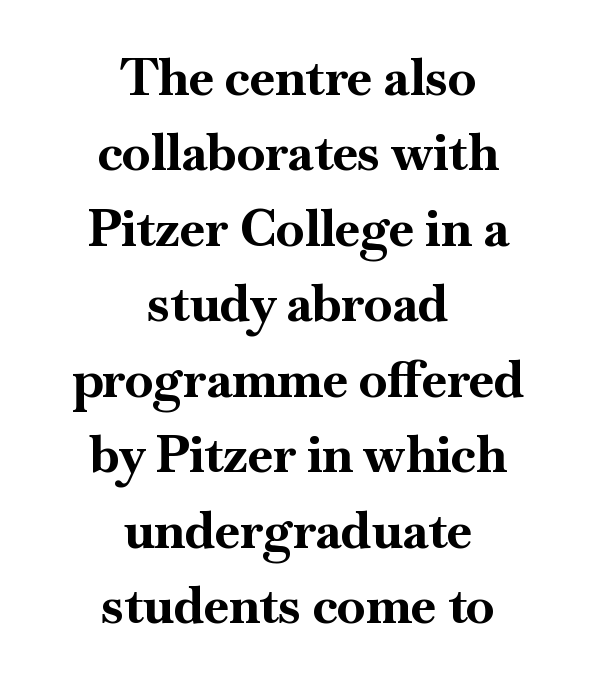
The image shows 51 px bold serif type, upright; set centered, normal line spacing (1.48x), normal letter spacing, not underlined; high stroke contrast and a small x-height.
